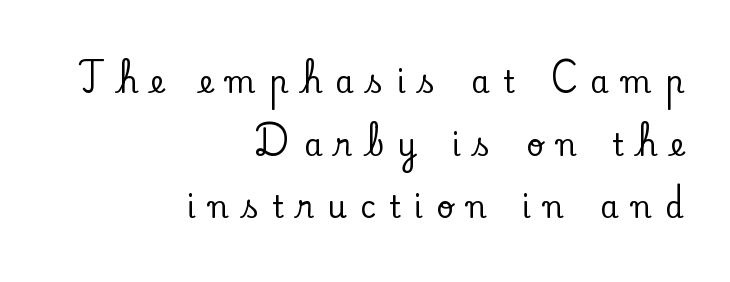
{"serif": "yes", "italic": "no", "width": "normal", "stroke_contrast": "low", "x_height": "small", "monospaced": "no", "underline": "no", "align": "right", "line_spacing": "loose", "line_spacing_ratio": 2.09, "letter_spacing": "wide", "letter_spacing_em": 0.44, "glyph_px": 30}
